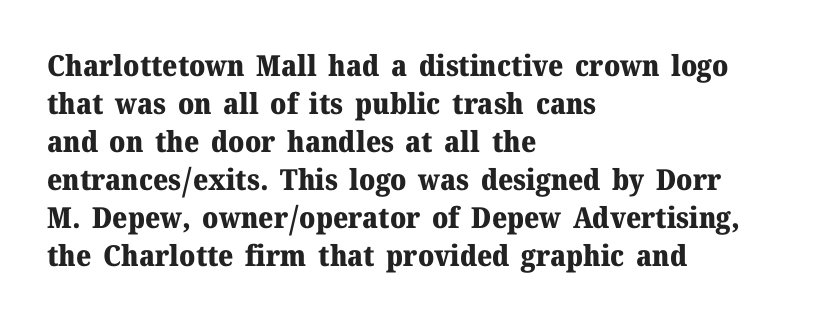
{"serif": "yes", "italic": "no", "bold": "yes", "weight": "heavy", "width": "normal", "stroke_contrast": "medium", "x_height": "medium", "monospaced": "no", "underline": "no", "align": "left", "line_spacing": "normal", "line_spacing_ratio": 1.31, "letter_spacing": "normal", "letter_spacing_em": 0.0, "glyph_px": 29}
